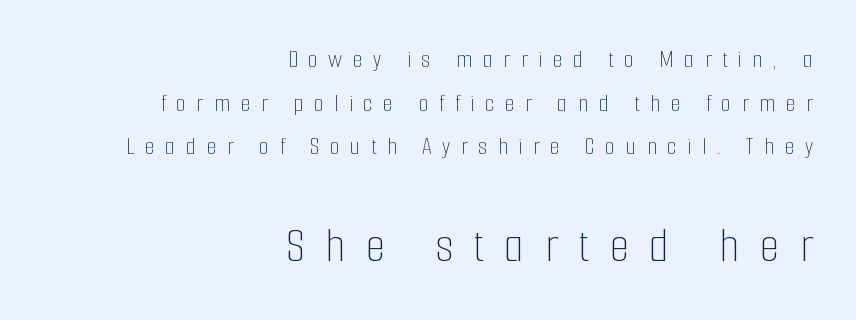
{"italic": "no", "bold": "no", "weight": "thin", "width": "condensed", "stroke_contrast": "low", "x_height": "medium", "monospaced": "no", "underline": "no", "align": "right", "line_spacing": "normal", "line_spacing_ratio": 1.68, "letter_spacing": "wide", "letter_spacing_em": 0.4, "larger_block": "second", "size_ratio": 1.96, "glyph_px": 51}
